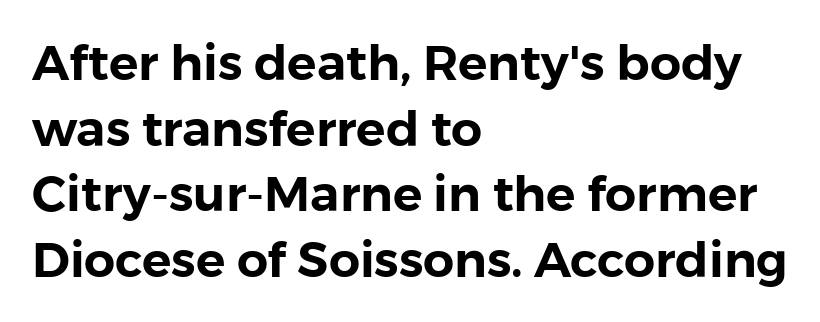
Q: Is the text italic (slanted)? A: No, it is upright.
Q: Is the typeface a serif or a sans-serif typeface? A: Sans-serif.
Q: Is the text underlined? A: No.
Q: How is the paragraph aligned? A: Left-aligned.
Q: Is the spacing between letters normal or unusually wide? A: Normal.
Q: Is the spacing between lines tight, normal or loose? A: Normal.
Q: Width (condensed, normal, or wide)? A: Normal.
Q: x-height? A: Medium.
Q: Monospaced? A: No.
